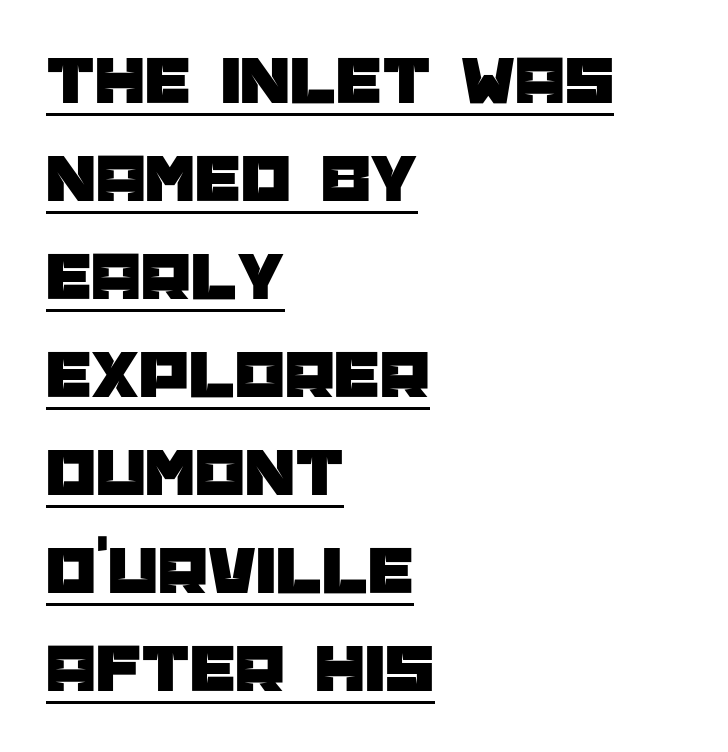
The image shows 71 px sans-serif type, upright; set left-aligned, normal line spacing (1.38x), normal letter spacing, underlined; low stroke contrast and a large x-height.
